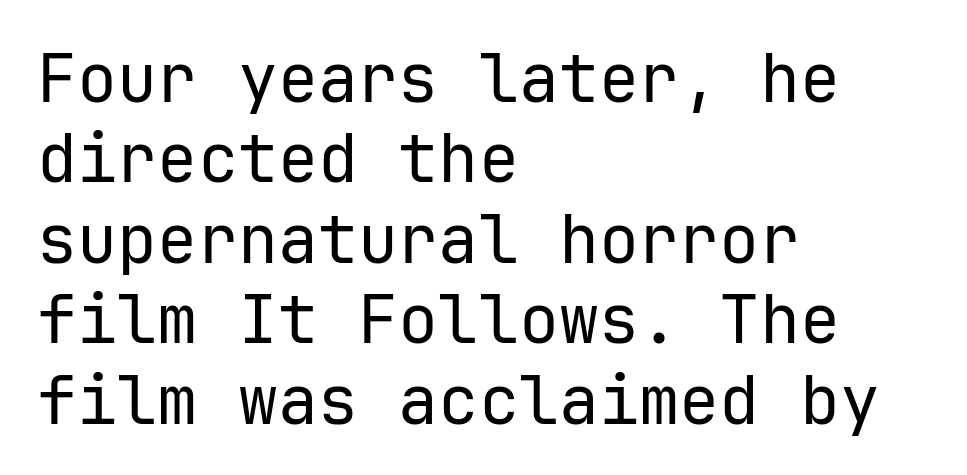
The image shows 67 px regular-weight sans-serif type, upright; set left-aligned, line spacing 1.2x, normal letter spacing, not underlined; low stroke contrast and a medium x-height.
